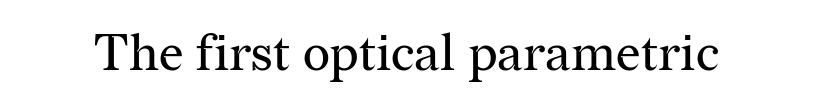
Q: Is the text bold? A: No.
Q: Is the text italic (slanted)? A: No, it is upright.
Q: Is the typeface a serif or a sans-serif typeface? A: Serif.
Q: Is the text underlined? A: No.
Q: Is the spacing between letters normal or unusually wide? A: Normal.
Q: Width (condensed, normal, or wide)? A: Normal.
Q: Stroke contrast? A: Medium.
Q: x-height? A: Medium.
Q: Monospaced? A: No.
